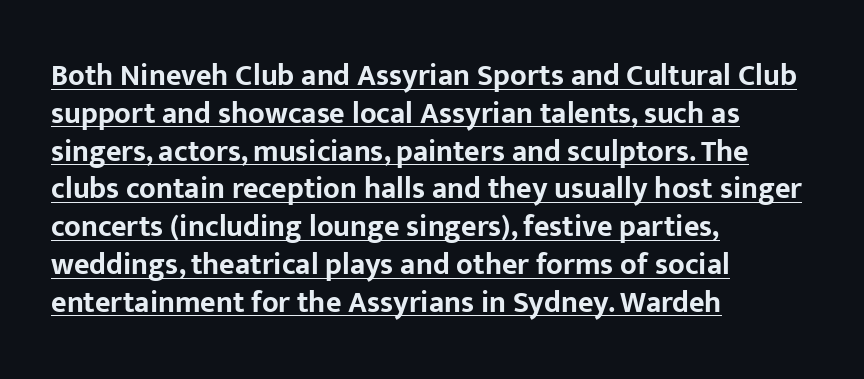
Q: Is the text bold? A: Yes.
Q: Is the text italic (slanted)? A: No, it is upright.
Q: Is the typeface a serif or a sans-serif typeface? A: Sans-serif.
Q: Is the text underlined? A: Yes.
Q: How is the paragraph aligned? A: Left-aligned.
Q: Is the spacing between letters normal or unusually wide? A: Normal.
Q: Is the spacing between lines tight, normal or loose? A: Normal.
Q: Width (condensed, normal, or wide)? A: Normal.
Q: Stroke contrast? A: Low.
Q: x-height? A: Medium.
Q: Monospaced? A: No.
